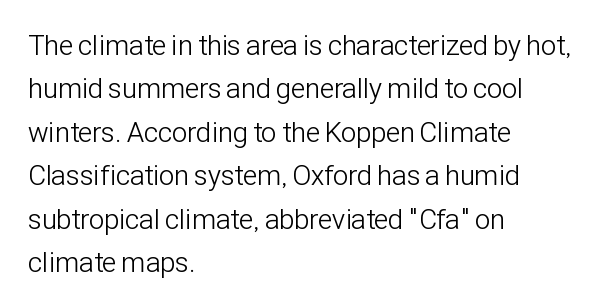
{"serif": "no", "italic": "no", "bold": "no", "weight": "light", "width": "condensed", "stroke_contrast": "low", "x_height": "medium", "monospaced": "no", "underline": "no", "align": "left", "line_spacing": "normal", "line_spacing_ratio": 1.55, "letter_spacing": "normal", "letter_spacing_em": 0.0, "glyph_px": 28}
